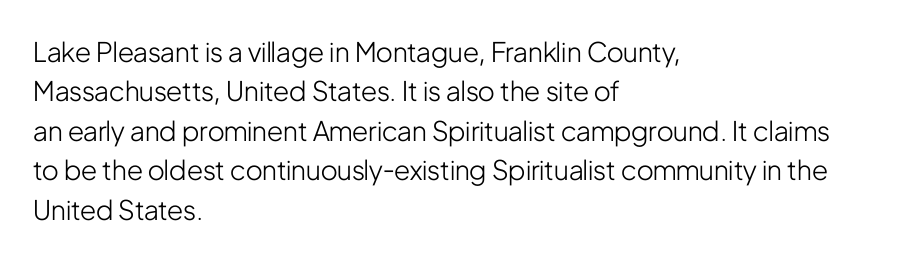
{"italic": "no", "bold": "no", "underline": "no", "align": "left", "line_spacing": "normal", "line_spacing_ratio": 1.46, "letter_spacing": "normal", "letter_spacing_em": 0.0, "glyph_px": 27}
